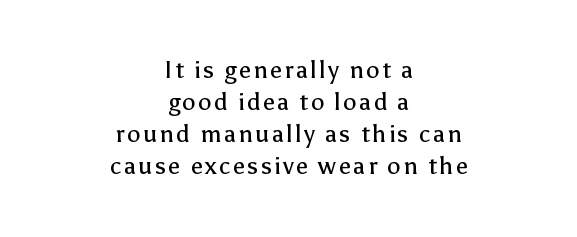
The image shows 24 px text type, upright; set centered, normal line spacing (1.34x), not underlined.
